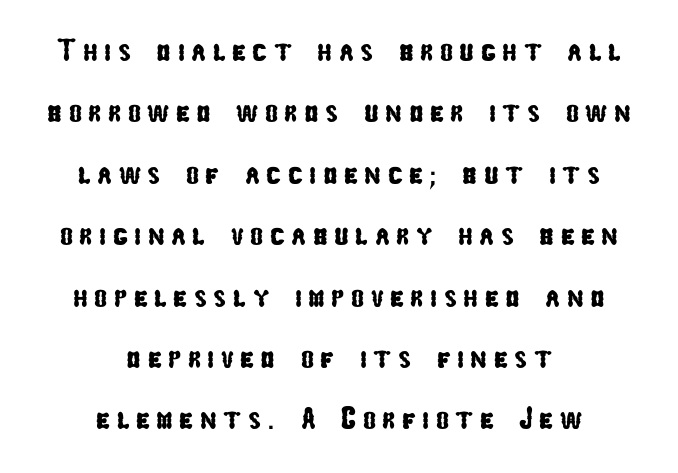
Compared with typical body copy, the letter spacing here is much looser. The face used here is proportionally spaced, like ordinary book or web type. Letters rest on an invisible, unmarked baseline. Horizontal bands of white between lines are thick stripes. Centered paragraph, ragged on both sides. The font family rendered here belongs to the sans-serif group.
